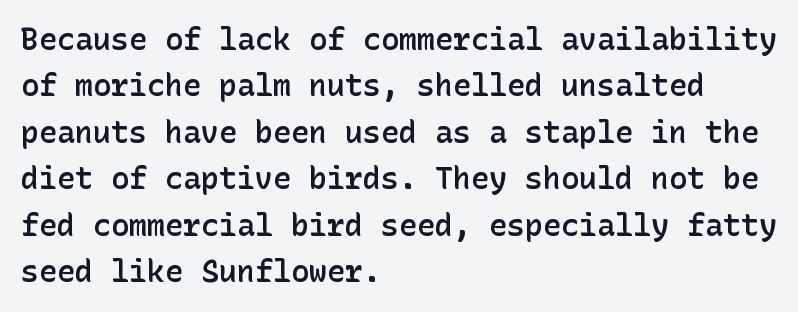
The image shows 30 px semibold sans-serif type, upright; set left-aligned, normal line spacing (1.55x), normal letter spacing, not underlined; low stroke contrast and a medium x-height.
